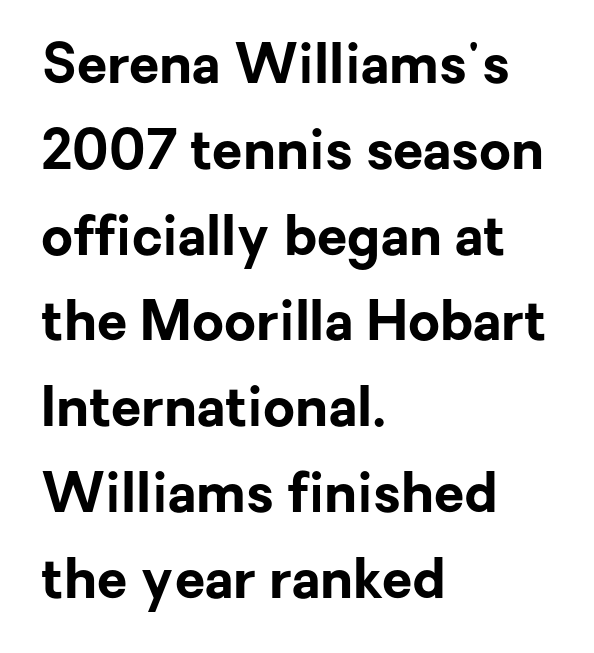
{"serif": "no", "italic": "no", "bold": "yes", "weight": "bold", "width": "normal", "stroke_contrast": "low", "x_height": "medium", "monospaced": "no", "underline": "no", "align": "left", "line_spacing": "normal", "line_spacing_ratio": 1.56, "letter_spacing": "normal", "letter_spacing_em": 0.0, "glyph_px": 55}
